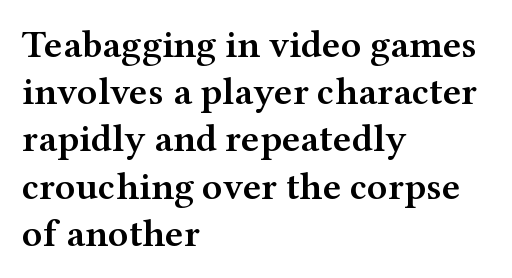
This is the regular roman posture of the typeface. Is this a fixed-width face? No — the glyphs have proportional, varying widths. No word sits above an underline. Serif or sans? Serif — the stroke terminals have little feet.
